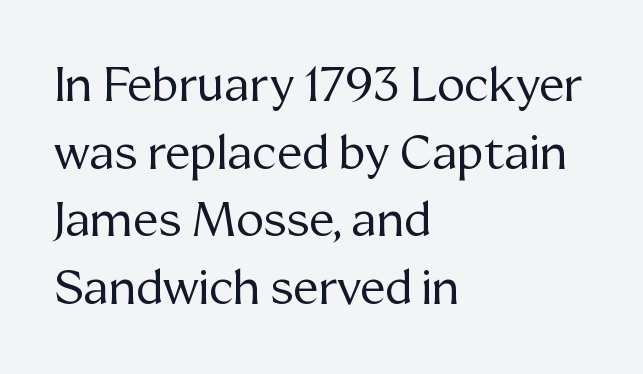
The paragraph shown leans on its left margin. The face looks like a standard text weight, possibly lighter. The zone under the glyphs is completely vacant. Unlike a clean sans, this face finishes its strokes with serifs.
